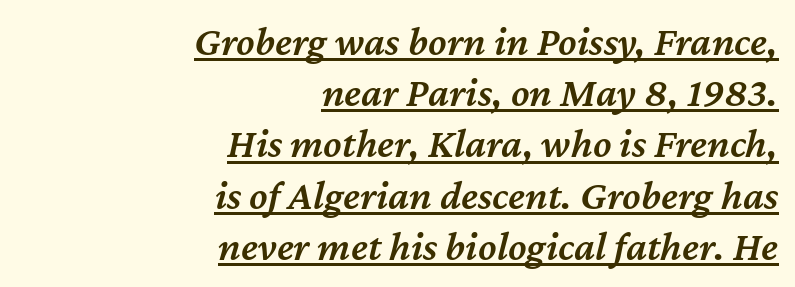
{"italic": "yes", "lean": "right", "slant_degrees": 12, "bold": "semi", "weight": "semibold", "width": "normal", "stroke_contrast": "medium", "x_height": "medium", "monospaced": "no", "underline": "yes", "align": "right", "line_spacing_ratio": 1.22, "letter_spacing": "normal", "letter_spacing_em": 0.0, "glyph_px": 42}
